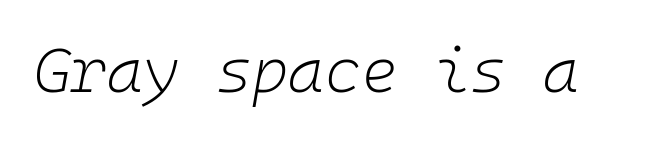
Spacing verdict: monospaced, one width for all characters. Underlining? Definitely not there. The typography opts for an oblique posture over an upright one. Compared with typical body copy, the letter spacing here is the same. Is the type heavy? It reads as light-to-regular instead.
